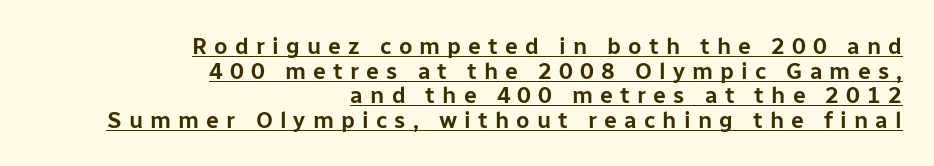
The image shows 23 px text type, upright; set right-aligned, tight line spacing (1.07x), unusually wide letter spacing (+0.31 em), underlined.
